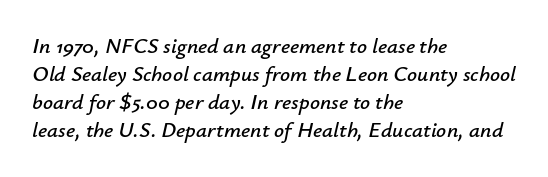
Q: Is the text italic (slanted)? A: Yes, it leans right by about 12 degrees.
Q: Is the text underlined? A: No.
Q: How is the paragraph aligned? A: Left-aligned.
Q: Is the spacing between letters normal or unusually wide? A: Normal.
Q: Is the spacing between lines tight, normal or loose? A: Normal.
